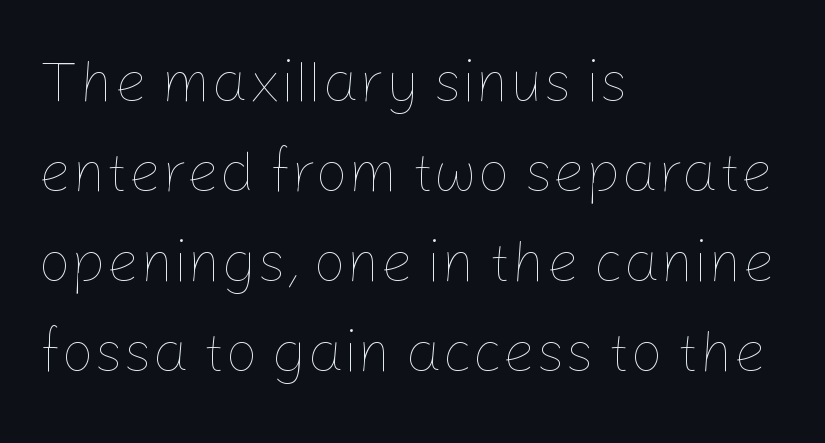
The image shows 58 px thin type, upright; set left-aligned, normal line spacing (1.55x), normal letter spacing, not underlined; low stroke contrast and a medium x-height.
